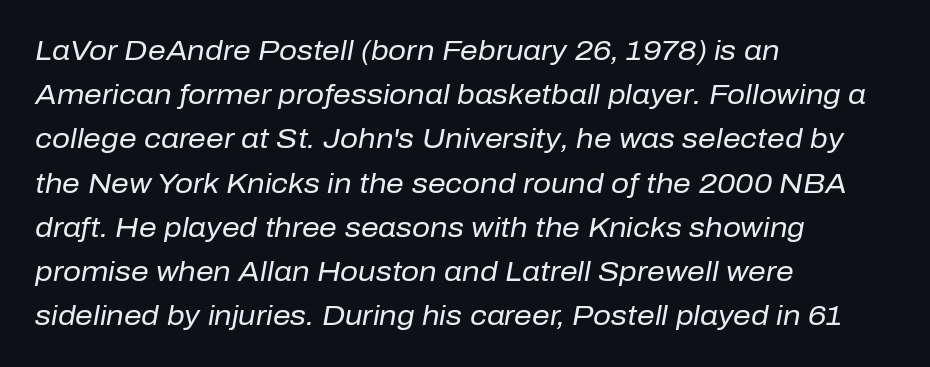
{"italic": "yes", "lean": "right", "slant_degrees": 10, "bold": "no", "weight": "regular", "width": "normal", "stroke_contrast": "low", "x_height": "medium", "monospaced": "no", "underline": "no", "align": "left", "line_spacing": "normal", "line_spacing_ratio": 1.58, "letter_spacing": "normal", "letter_spacing_em": 0.0, "glyph_px": 28}
